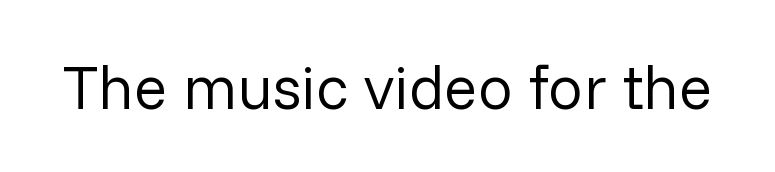
You could not count columns in this text — the font is proportionally spaced. The letters sit at their default tracking, neither squeezed nor spread. Anything drawn beneath the words? Only blank space. Upright lettering throughout. I'd call this a sans setting — the letters go barefoot. Is the stroke heavy? The answer is a plain regular-or-lighter.
